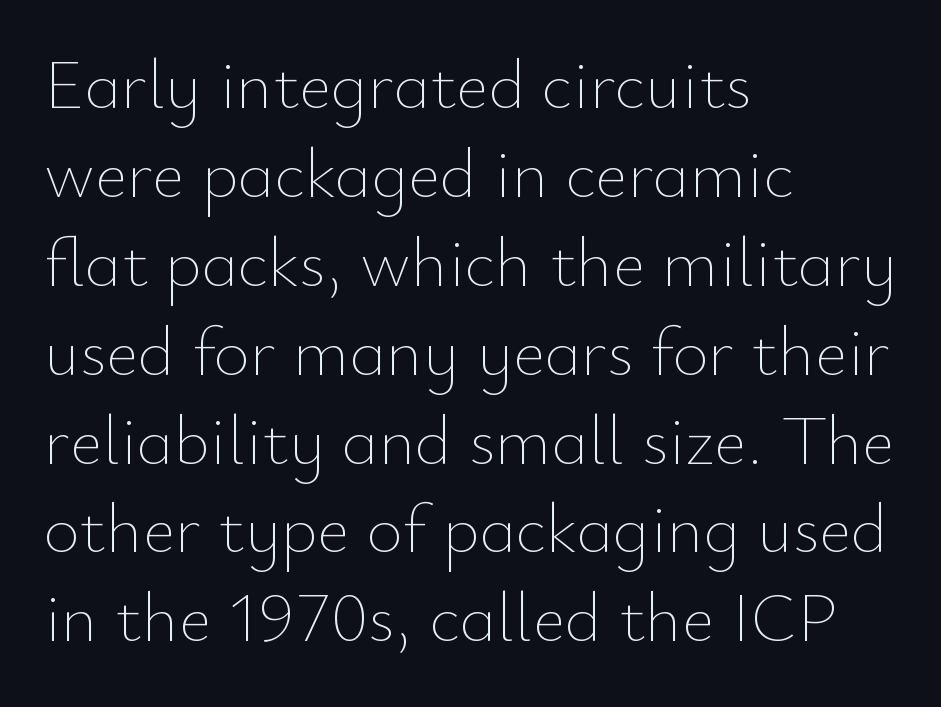
{"italic": "no", "bold": "no", "weight": "thin", "width": "normal", "stroke_contrast": "low", "x_height": "small", "monospaced": "no", "underline": "no", "align": "left", "line_spacing": "normal", "line_spacing_ratio": 1.27, "letter_spacing": "normal", "letter_spacing_em": 0.0, "glyph_px": 70}
